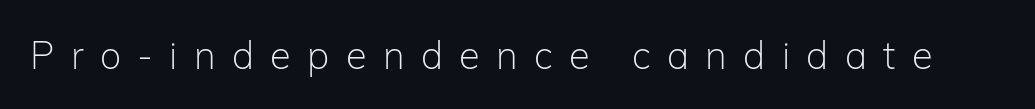
Q: Is the text bold? A: No.
Q: Is the text italic (slanted)? A: No, it is upright.
Q: Is the typeface a serif or a sans-serif typeface? A: Sans-serif.
Q: Is the text underlined? A: No.
Q: Is the spacing between letters normal or unusually wide? A: Unusually wide.
Q: Width (condensed, normal, or wide)? A: Normal.
Q: Stroke contrast? A: Low.
Q: x-height? A: Medium.
Q: Monospaced? A: No.
